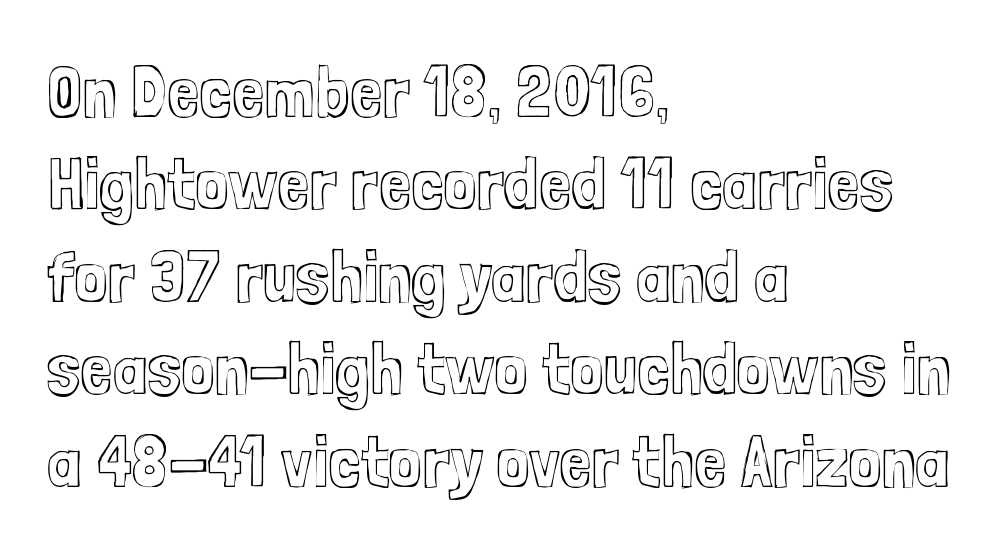
{"italic": "no", "width": "condensed", "x_height": "medium", "monospaced": "no", "underline": "no", "align": "left", "line_spacing": "normal", "line_spacing_ratio": 1.25, "letter_spacing": "normal", "letter_spacing_em": 0.0, "glyph_px": 74}
